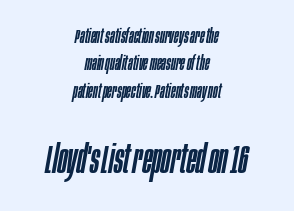
Q: Is the text italic (slanted)? A: Yes, it leans right by about 10 degrees.
Q: Is the text underlined? A: No.
Q: How is the paragraph aligned? A: Centered.
Q: Is the spacing between letters normal or unusually wide? A: Normal.
Q: Is the spacing between lines tight, normal or loose? A: Normal.
Q: Which block of text is set in a larger size, the first (top) or the second (bottom)? A: The second (bottom) one.
Q: Width (condensed, normal, or wide)? A: Condensed.
Q: Stroke contrast? A: Low.
Q: x-height? A: Large.
Q: Monospaced? A: No.
